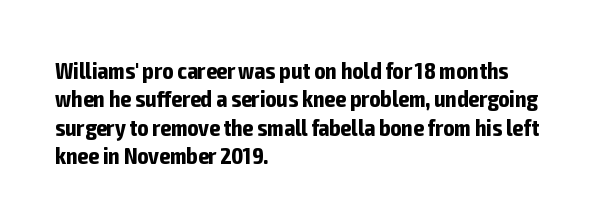
Plain, unruled lines of type. Heft: maximum for text — a bold. The tracking reads as untouched default to a designer's eye. Nope, not italic — everything's standing straight.
